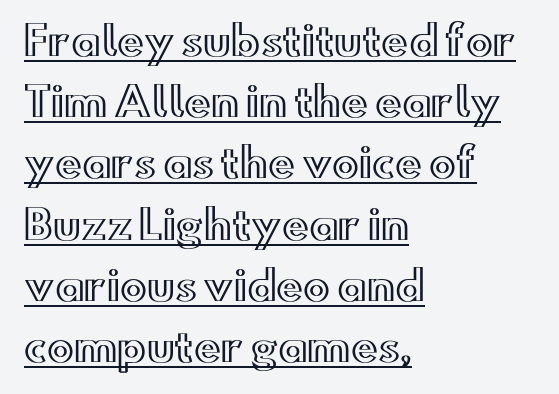
Q: Is the text italic (slanted)? A: No, it is upright.
Q: Is the text underlined? A: Yes.
Q: How is the paragraph aligned? A: Left-aligned.
Q: Is the spacing between letters normal or unusually wide? A: Normal.
Q: Is the spacing between lines tight, normal or loose? A: Normal.
Q: Width (condensed, normal, or wide)? A: Wide.
Q: x-height? A: Small.
Q: Monospaced? A: No.
